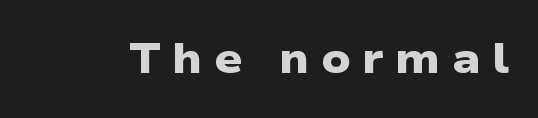
{"serif": "no", "bold": "yes", "weight": "heavy", "width": "wide", "stroke_contrast": "low", "x_height": "medium", "monospaced": "no", "underline": "no", "letter_spacing": "wide", "letter_spacing_em": 0.27, "glyph_px": 43}
